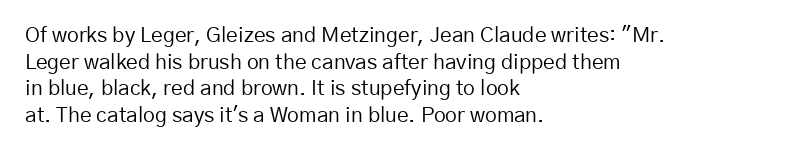
Summary of weight: not heavy and not bold. The vertical gap from one line to the next is medium. The type is set solid horizontally, with unmodified tracking. No italicization has been applied; the sample stays upright. The paragraph shown leans on its left margin. The gap between lines stays unmarked.
